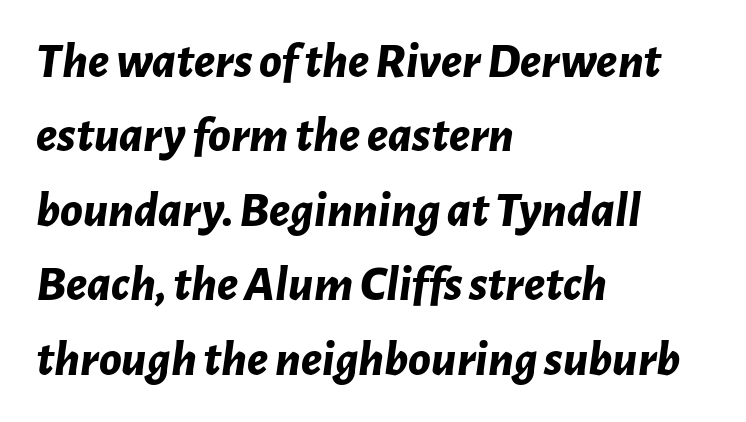
{"italic": "yes", "lean": "right", "slant_degrees": 7, "bold": "yes", "weight": "bold", "width": "normal", "stroke_contrast": "low", "x_height": "medium", "monospaced": "no", "underline": "no", "align": "left", "line_spacing": "normal", "line_spacing_ratio": 1.46, "letter_spacing": "normal", "letter_spacing_em": 0.0, "glyph_px": 51}
